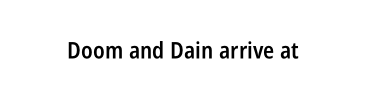
Q: Is the text bold? A: Semi-bold.
Q: Is the text italic (slanted)? A: No, it is upright.
Q: Is the text underlined? A: No.
Q: Is the spacing between letters normal or unusually wide? A: Normal.
